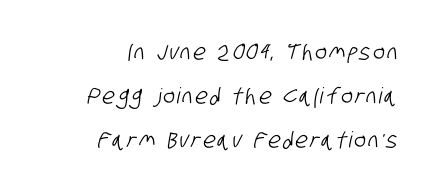
Rows of type keep a wide berth in the vertical direction. Reading down the block, your eye finds every line finishing at a fixed right position. Anything drawn beneath the words? Only blank space.
